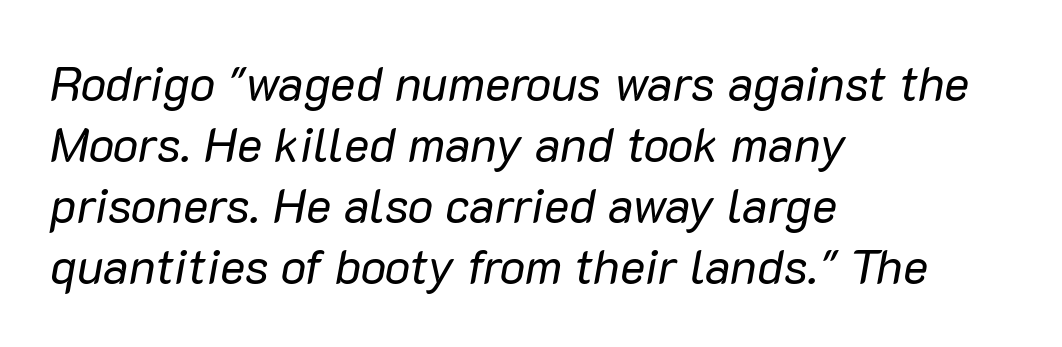
{"italic": "yes", "lean": "right", "slant_degrees": 10, "bold": "no", "weight": "regular", "width": "normal", "stroke_contrast": "low", "x_height": "medium", "monospaced": "no", "underline": "no", "align": "left", "line_spacing": "normal", "line_spacing_ratio": 1.27, "letter_spacing": "normal", "letter_spacing_em": 0.0, "glyph_px": 48}
